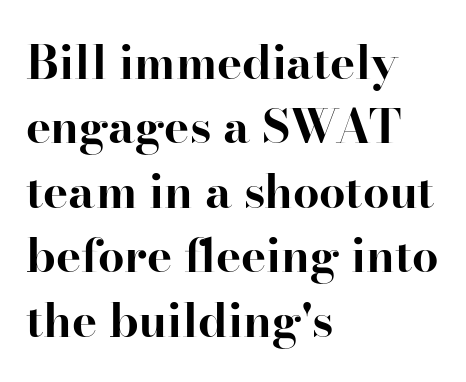
{"serif": "yes", "italic": "no", "bold": "yes", "weight": "bold", "width": "normal", "stroke_contrast": "high", "x_height": "small", "monospaced": "no", "underline": "no", "align": "left", "line_spacing": "normal", "line_spacing_ratio": 1.37, "letter_spacing": "normal", "letter_spacing_em": 0.0, "glyph_px": 47}
